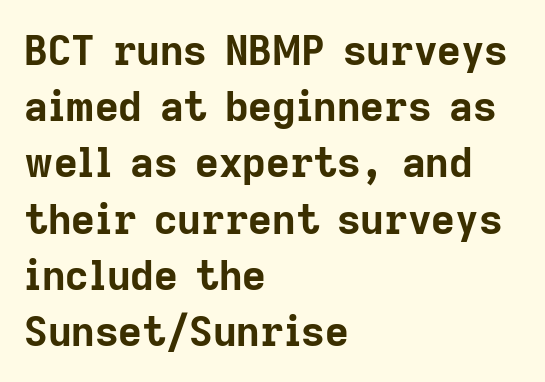
Q: Is the text bold? A: Yes.
Q: Is the text italic (slanted)? A: No, it is upright.
Q: Is the typeface a serif or a sans-serif typeface? A: Sans-serif.
Q: Is the text underlined? A: No.
Q: How is the paragraph aligned? A: Left-aligned.
Q: Is the spacing between letters normal or unusually wide? A: Normal.
Q: Is the spacing between lines tight, normal or loose? A: Normal.
Q: Width (condensed, normal, or wide)? A: Normal.
Q: Stroke contrast? A: Low.
Q: x-height? A: Medium.
Q: Monospaced? A: No.
